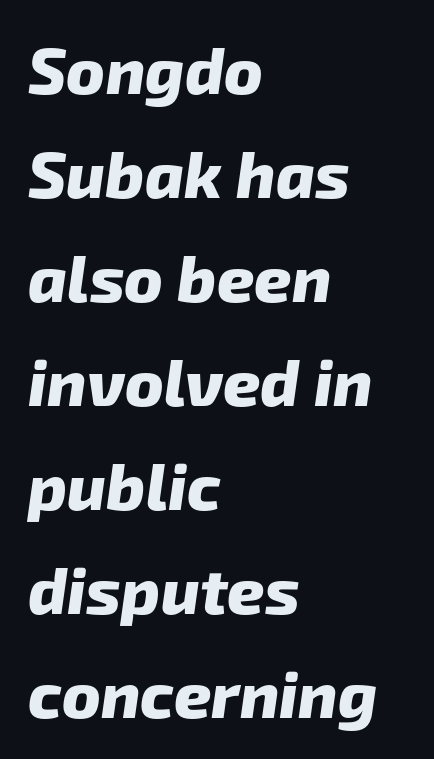
{"serif": "no", "bold": "yes", "weight": "heavy", "width": "normal", "stroke_contrast": "low", "x_height": "medium", "monospaced": "no", "underline": "no", "align": "left", "line_spacing": "normal", "line_spacing_ratio": 1.6, "letter_spacing": "normal", "letter_spacing_em": 0.0, "glyph_px": 65}
